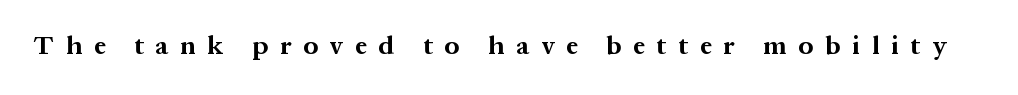
As a designer I'd log this as weight 700, bold. Letter spacing: wide. Underlining? Definitely not there. Rendered with straight, roman letterforms.
